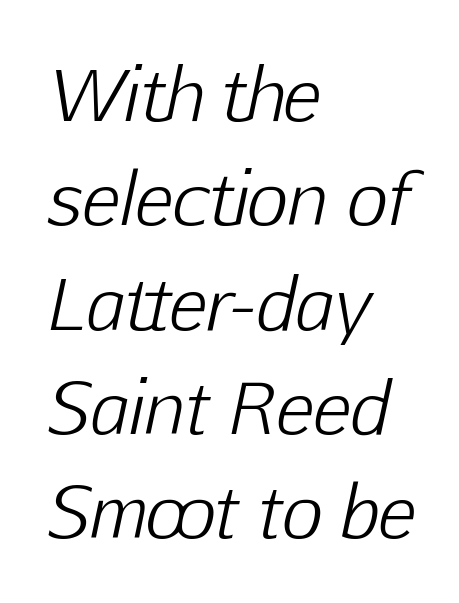
It's the slanting kind of type. Proportional: the letters do not fall into vertical columns. The characters are drawn with everyday or finer stroke widths. Casual observation: everything's shoved over to the left. Underline: absent. Does the leading feel generous? No, just average.
